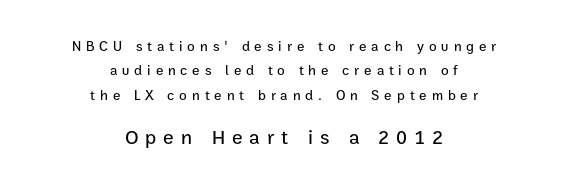
Caption: upper text group reduced, lower text group enlarged. Any mark beneath the type? The region is blank. Look at the tracking — it's clearly loosened, letters drifting apart. This rendering uses center alignment, leaving both contours irregular but symmetric.
